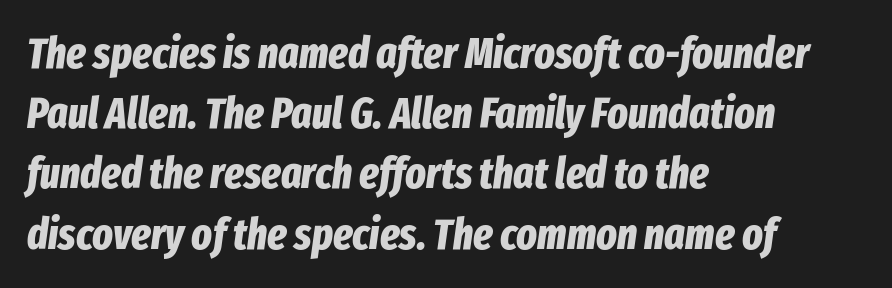
Q: Is the text bold? A: Yes.
Q: Is the text italic (slanted)? A: Yes, it leans right by about 8 degrees.
Q: Is the text underlined? A: No.
Q: How is the paragraph aligned? A: Left-aligned.
Q: Is the spacing between letters normal or unusually wide? A: Normal.
Q: Is the spacing between lines tight, normal or loose? A: Normal.
Q: Width (condensed, normal, or wide)? A: Condensed.
Q: Stroke contrast? A: Low.
Q: x-height? A: Medium.
Q: Monospaced? A: No.
